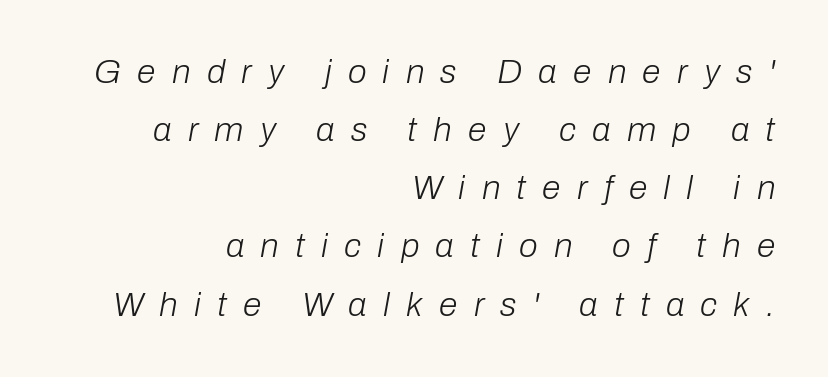
Quick note: underline off. The gaps between neighbouring characters are conspicuously large. Weight: regular or lighter. Each line ends at the same right margin while the left side varies. The rendering applies a slant to the glyphs.
